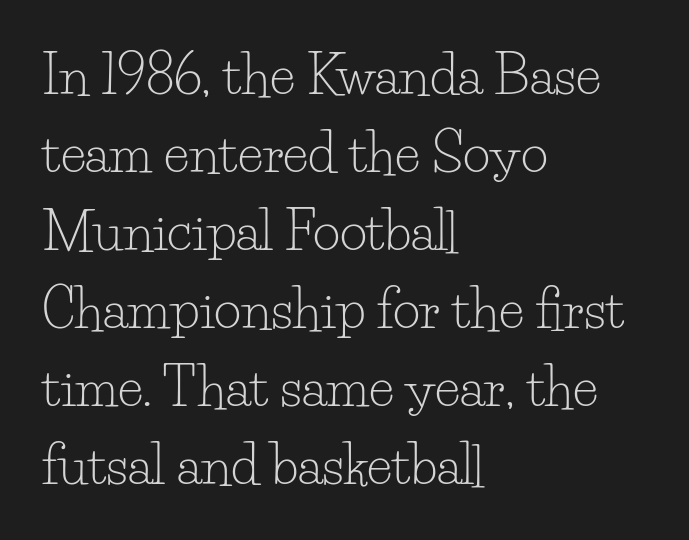
Q: Is the text bold? A: No.
Q: Is the text italic (slanted)? A: No, it is upright.
Q: Is the typeface a serif or a sans-serif typeface? A: Serif.
Q: Is the text underlined? A: No.
Q: How is the paragraph aligned? A: Left-aligned.
Q: Is the spacing between letters normal or unusually wide? A: Normal.
Q: Is the spacing between lines tight, normal or loose? A: Normal.
Q: Width (condensed, normal, or wide)? A: Normal.
Q: Stroke contrast? A: Low.
Q: x-height? A: Small.
Q: Monospaced? A: No.
